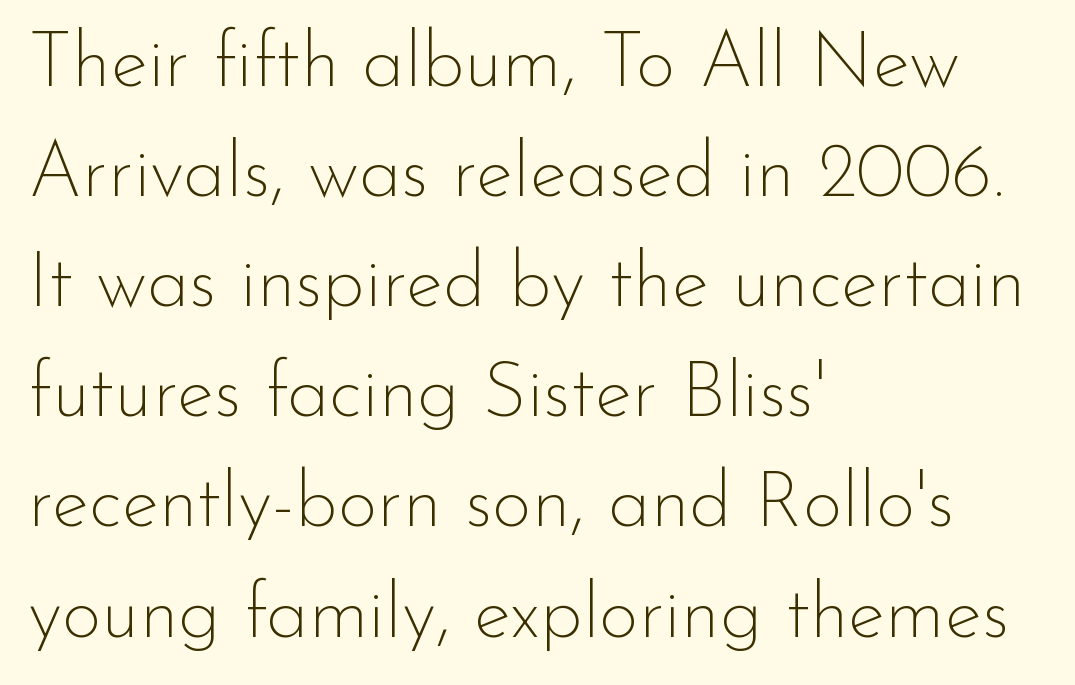
Q: Is the text bold? A: No.
Q: Is the text italic (slanted)? A: No, it is upright.
Q: Is the typeface a serif or a sans-serif typeface? A: Sans-serif.
Q: Is the text underlined? A: No.
Q: How is the paragraph aligned? A: Left-aligned.
Q: Is the spacing between letters normal or unusually wide? A: Normal.
Q: Is the spacing between lines tight, normal or loose? A: Normal.
Q: Width (condensed, normal, or wide)? A: Normal.
Q: Stroke contrast? A: Low.
Q: x-height? A: Small.
Q: Monospaced? A: No.
